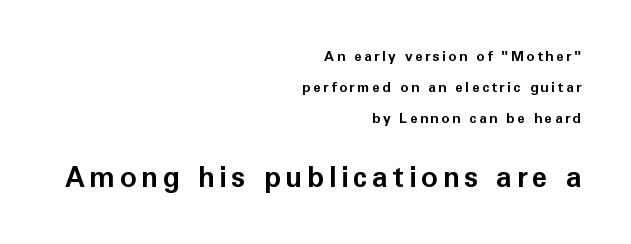
{"serif": "no", "italic": "no", "bold": "yes", "weight": "bold", "width": "normal", "stroke_contrast": "low", "x_height": "medium", "monospaced": "no", "underline": "no", "align": "right", "line_spacing": "loose", "line_spacing_ratio": 2.23, "larger_block": "second", "size_ratio": 2.0, "glyph_px": 28}
